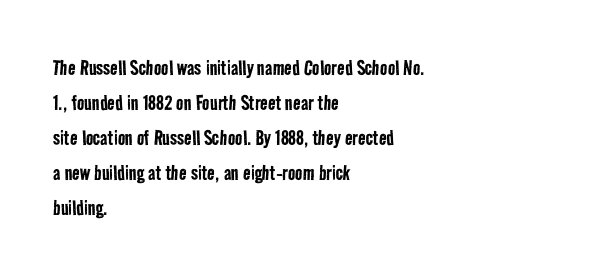
{"bold": "no", "underline": "no", "align": "left", "line_spacing": "normal", "line_spacing_ratio": 1.4, "letter_spacing": "normal", "letter_spacing_em": 0.0, "glyph_px": 25}
